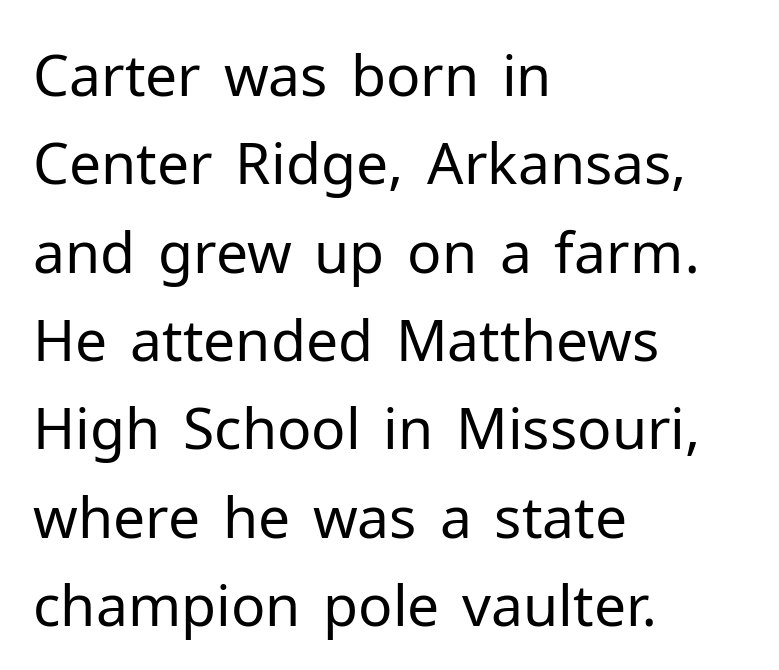
These lines are rendered in a variable-pitch font. Compared with typical paragraphs, the rows here are spaced about the same. Nothing heavy about these letters — not bold at all. These lines are composed in type without serifs. Short and long lines alike share a common starting point at left. Rule under the text: the space is simply empty.
